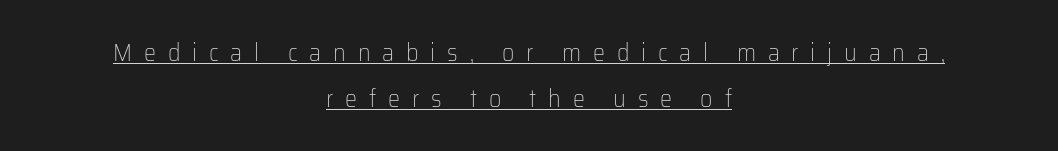
The image shows 24 px text type, upright; set centered, loose line spacing (1.91x), unusually wide letter spacing (+0.49 em), underlined.
